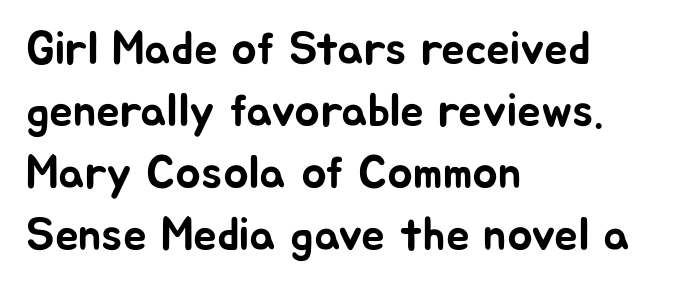
Nope, no serifs anywhere on these letters. How would I describe the line gaps? Plain and ordinary. Looks like regular typesetting: each glyph gets only the width it needs. No word sits above an underline. Tall strokes in this sample are plumb rather than angled. No extra tracking has been applied to these lines.
